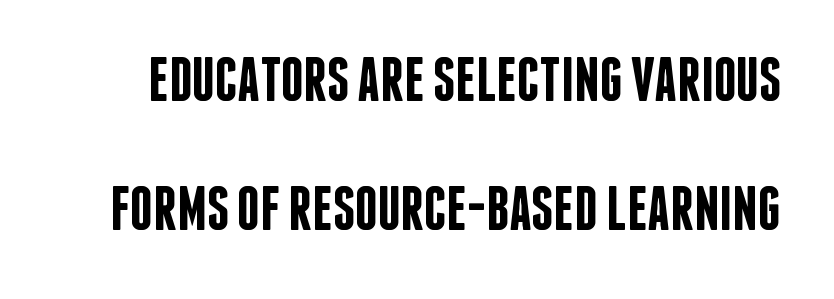
{"serif": "no", "italic": "no", "bold": "semi", "weight": "semibold", "width": "condensed", "stroke_contrast": "low", "x_height": "large", "monospaced": "no", "underline": "no", "line_spacing": "loose", "line_spacing_ratio": 2.04, "letter_spacing": "normal", "letter_spacing_em": 0.0, "glyph_px": 63}
